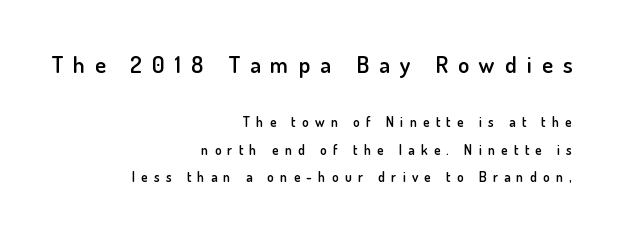
The passage shown begins with its larger block and ends with its smaller one. Visually the block forms a straight wall on the right and a jagged coastline on the left. Weight: semibold (demi). Tracking value appears strongly positive — letters spread wide. Style check: upright.
